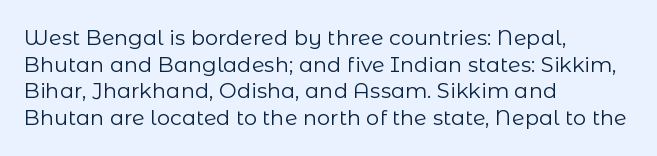
The image shows 21 px text type, upright; set left-aligned, normal line spacing (1.27x), normal letter spacing, not underlined.
